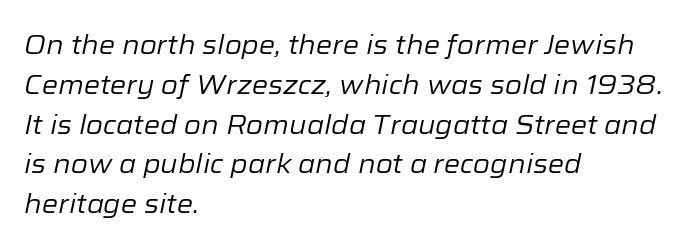
{"italic": "yes", "lean": "right", "slant_degrees": 12, "bold": "no", "underline": "no", "align": "left", "line_spacing": "normal", "line_spacing_ratio": 1.53, "letter_spacing": "normal", "letter_spacing_em": 0.0, "glyph_px": 26}
